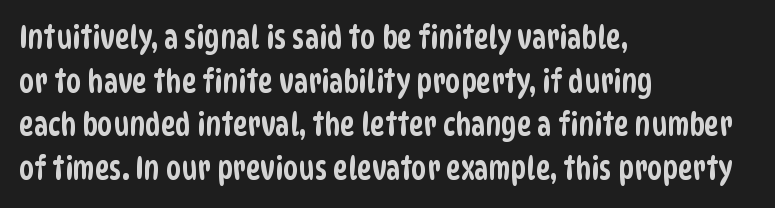
{"serif": "no", "width": "condensed", "stroke_contrast": "low", "x_height": "large", "monospaced": "no", "underline": "no", "align": "left", "line_spacing": "normal", "line_spacing_ratio": 1.41, "letter_spacing": "normal", "letter_spacing_em": 0.0, "glyph_px": 31}
